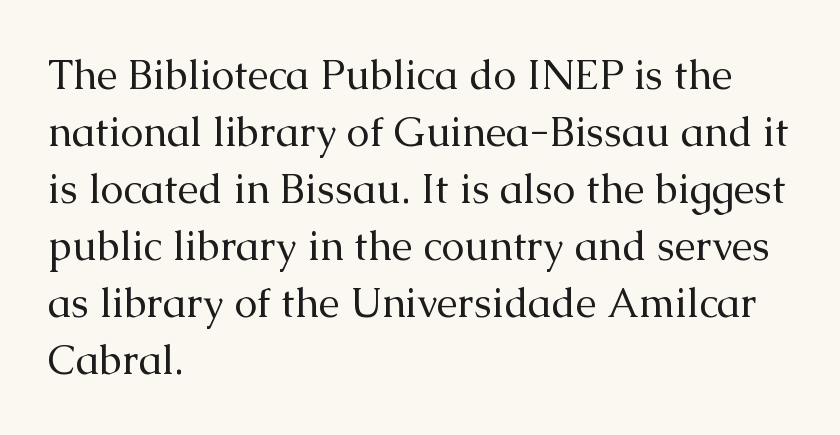
Q: Is the text bold? A: No.
Q: Is the text italic (slanted)? A: No, it is upright.
Q: Is the typeface a serif or a sans-serif typeface? A: Serif.
Q: Is the text underlined? A: No.
Q: How is the paragraph aligned? A: Left-aligned.
Q: Is the spacing between letters normal or unusually wide? A: Normal.
Q: Is the spacing between lines tight, normal or loose? A: Normal.
Q: Width (condensed, normal, or wide)? A: Normal.
Q: Stroke contrast? A: Medium.
Q: x-height? A: Medium.
Q: Monospaced? A: No.
